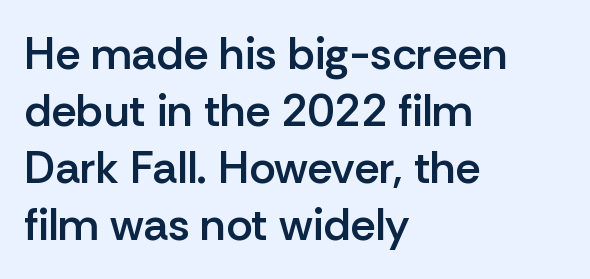
The image shows 45 px semibold sans-serif type, upright; set left-aligned, normal line spacing (1.27x), normal letter spacing, not underlined; low stroke contrast and a medium x-height.
